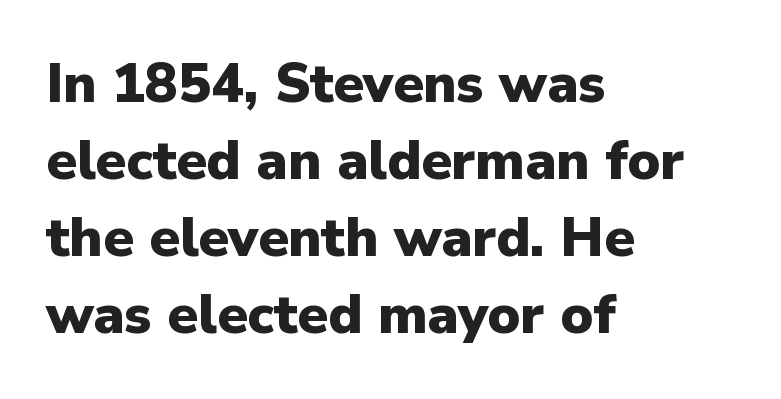
Q: Is the text bold? A: Yes.
Q: Is the text italic (slanted)? A: No, it is upright.
Q: Is the typeface a serif or a sans-serif typeface? A: Sans-serif.
Q: Is the text underlined? A: No.
Q: How is the paragraph aligned? A: Left-aligned.
Q: Is the spacing between letters normal or unusually wide? A: Normal.
Q: Is the spacing between lines tight, normal or loose? A: Normal.
Q: Width (condensed, normal, or wide)? A: Normal.
Q: Stroke contrast? A: Low.
Q: x-height? A: Medium.
Q: Monospaced? A: No.
